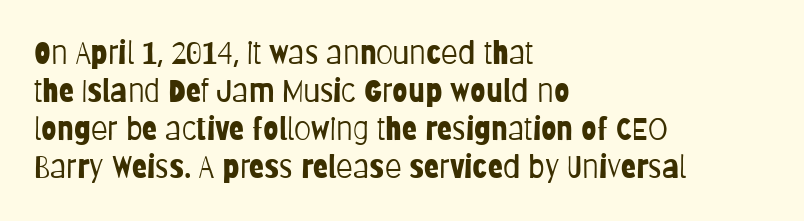
One-word summary of the alignment: left. These lines are rendered in a variable-pitch font. Tall strokes in this sample are plumb rather than angled. Each letter's strokes conclude bluntly, with no projecting serifs. A typesetter would call this zero additional tracking. Descender tails drop into unmarked territory.
